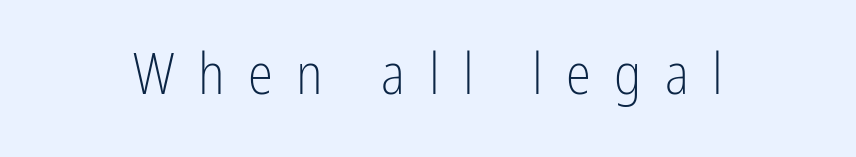
The image shows 57 px light, condensed sans-serif type, upright; set unusually wide letter spacing (+0.41 em), not underlined; low stroke contrast and a medium x-height.
